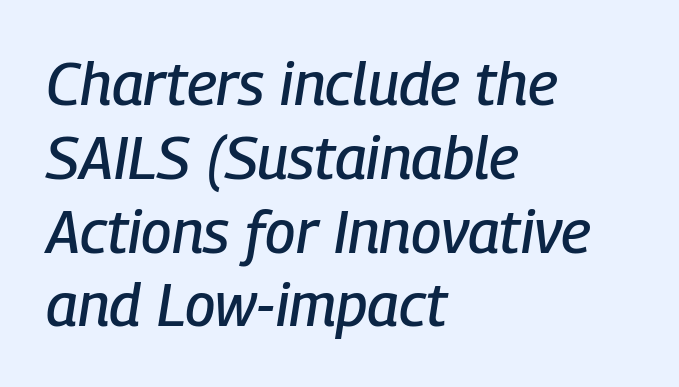
Q: Is the text italic (slanted)? A: Yes, it leans right by about 9 degrees.
Q: Is the text underlined? A: No.
Q: How is the paragraph aligned? A: Left-aligned.
Q: Is the spacing between letters normal or unusually wide? A: Normal.
Q: Width (condensed, normal, or wide)? A: Condensed.
Q: Stroke contrast? A: Low.
Q: x-height? A: Medium.
Q: Monospaced? A: No.
